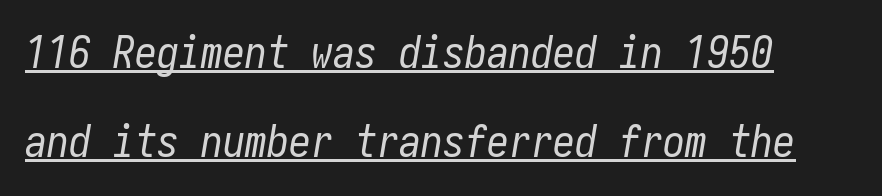
Compared with a typical body face, this is equally light or lighter still. Inter-character spacing is left at the font's built-in metrics. Descenders here cross a horizontal rule under the line. The lettering tilts uniformly, giving the passage an italic look. Typeset ragged right — the left edge is the straight one. A great deal of white space separates one row of letters from the next.
